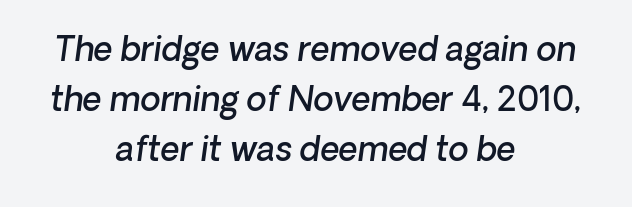
The face used here is rendered with its standard letterfit. Any mark beneath the type? The region is blank. Is there much room between lines? A standard amount, neither cramped nor airy. These lines are rendered in a variable-pitch font.
